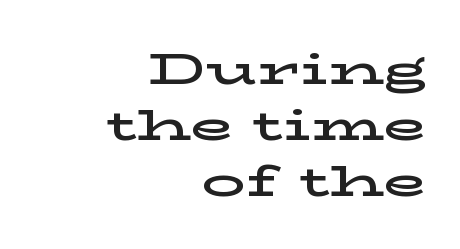
Q: Is the text italic (slanted)? A: No, it is upright.
Q: Is the typeface a serif or a sans-serif typeface? A: Serif.
Q: Is the text underlined? A: No.
Q: How is the paragraph aligned? A: Right-aligned.
Q: Is the spacing between letters normal or unusually wide? A: Normal.
Q: Is the spacing between lines tight, normal or loose? A: Normal.
Q: Width (condensed, normal, or wide)? A: Wide.
Q: Stroke contrast? A: Low.
Q: x-height? A: Medium.
Q: Monospaced? A: No.
